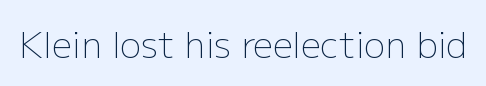
{"serif": "no", "italic": "no", "bold": "no", "weight": "light", "width": "normal", "stroke_contrast": "low", "x_height": "medium", "monospaced": "no", "underline": "no", "letter_spacing": "normal", "letter_spacing_em": 0.0, "glyph_px": 35}
